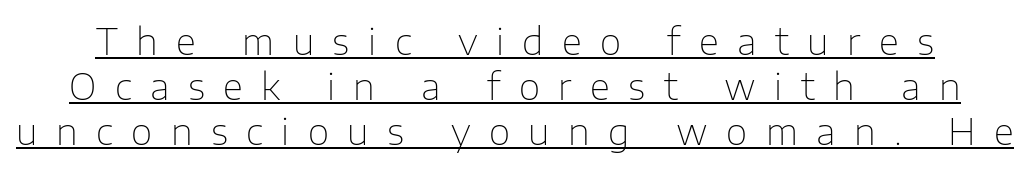
Compared with undecorated copy, this sample adds a rule below the words. Heft: none added — not bold. The letters carry no serifs — their stems end cleanly without finishing strokes. This is roman type, the default non-slanted kind.
